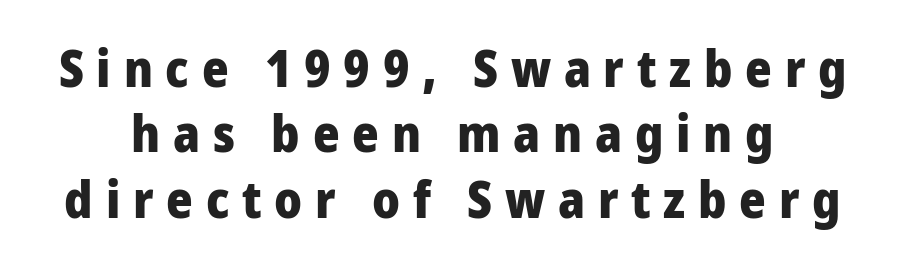
Here the glyphs are tracked loosely, breaking word shapes into spaced letters. Horizontal bands of white between lines are of average thickness. Typographic density is high because the face is bold. The gap between lines stays unmarked. Think of a printed novel: that variable character pitch is what you see here.
